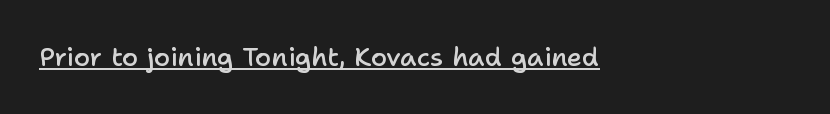
Q: Is the text bold? A: Semi-bold.
Q: Is the text italic (slanted)? A: No, it is upright.
Q: Is the text underlined? A: Yes.
Q: How is the paragraph aligned? A: Left-aligned.
Q: Is the spacing between letters normal or unusually wide? A: Normal.
